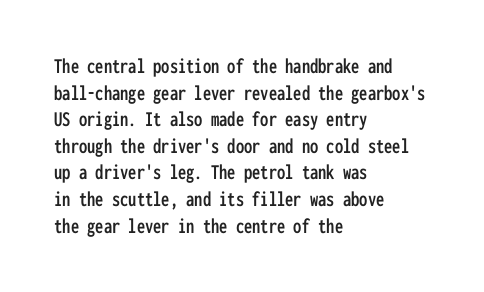
A student would call this left alignment; a typographer would say flush left, rag right. Nobody touched the tracking dial on this one. Tall strokes in this sample are plumb rather than angled. Descenders are the only things crossing below the line.
